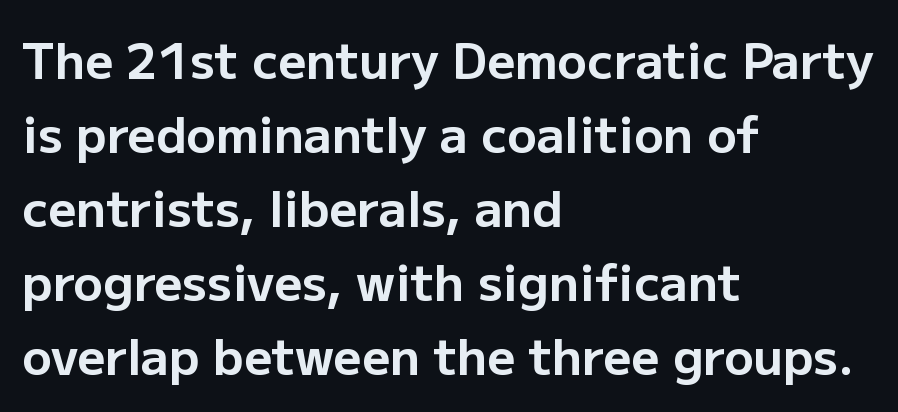
Q: Is the text bold? A: Yes.
Q: Is the text italic (slanted)? A: No, it is upright.
Q: Is the typeface a serif or a sans-serif typeface? A: Sans-serif.
Q: Is the text underlined? A: No.
Q: How is the paragraph aligned? A: Left-aligned.
Q: Is the spacing between letters normal or unusually wide? A: Normal.
Q: Is the spacing between lines tight, normal or loose? A: Normal.
Q: Width (condensed, normal, or wide)? A: Normal.
Q: Stroke contrast? A: Low.
Q: x-height? A: Medium.
Q: Monospaced? A: No.
